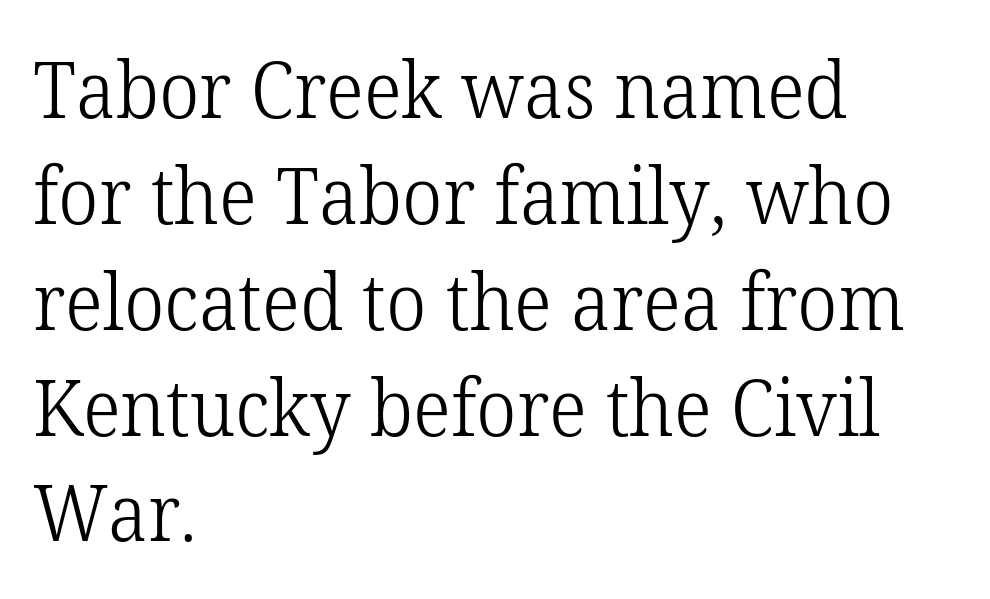
The face used here is rendered with its standard letterfit. In terms of letterform style, serifs are clearly present. Stroke thickness stays within the range of a standard reading face or lighter. Each new line begins a customary step beneath the previous one.
